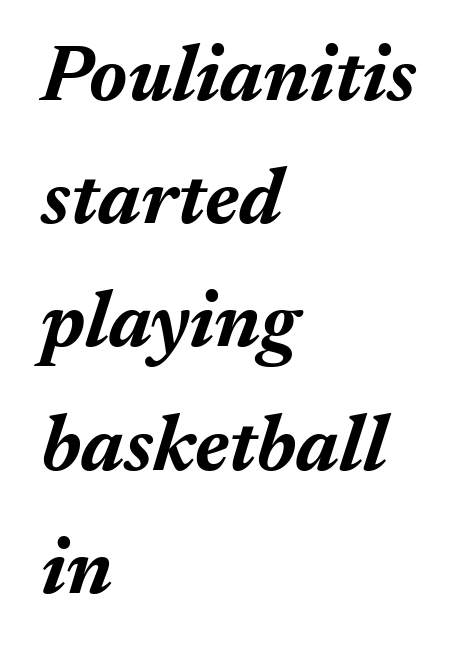
Q: Is the text bold? A: Yes.
Q: Is the text italic (slanted)? A: Yes, it leans right by about 17 degrees.
Q: Is the text underlined? A: No.
Q: How is the paragraph aligned? A: Left-aligned.
Q: Is the spacing between letters normal or unusually wide? A: Normal.
Q: Is the spacing between lines tight, normal or loose? A: Normal.
Q: Width (condensed, normal, or wide)? A: Normal.
Q: Stroke contrast? A: Medium.
Q: x-height? A: Medium.
Q: Monospaced? A: No.
